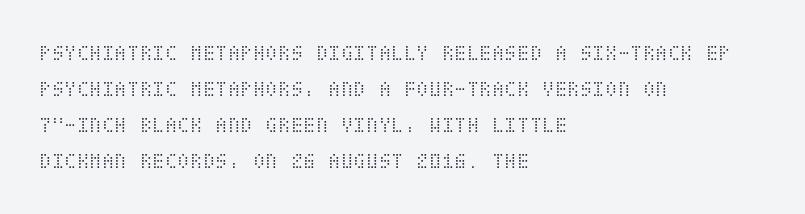
Q: Is the text bold? A: No.
Q: Is the text italic (slanted)? A: No, it is upright.
Q: Is the text underlined? A: No.
Q: How is the paragraph aligned? A: Left-aligned.
Q: Is the spacing between letters normal or unusually wide? A: Normal.
Q: Is the spacing between lines tight, normal or loose? A: Normal.
